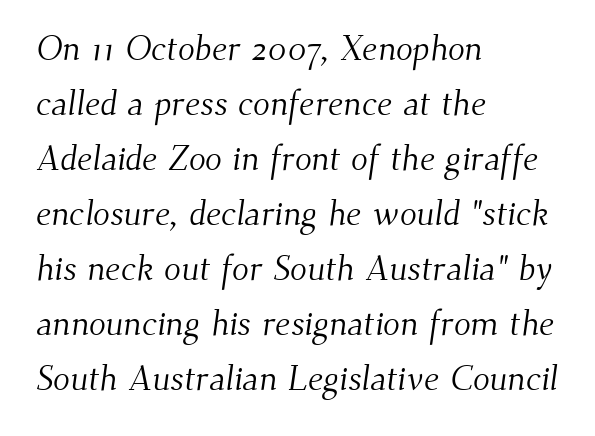
{"serif": "yes", "bold": "no", "weight": "light", "width": "normal", "stroke_contrast": "medium", "x_height": "small", "monospaced": "no", "underline": "no", "align": "left", "line_spacing": "normal", "line_spacing_ratio": 1.57, "letter_spacing": "normal", "letter_spacing_em": 0.0, "glyph_px": 35}
